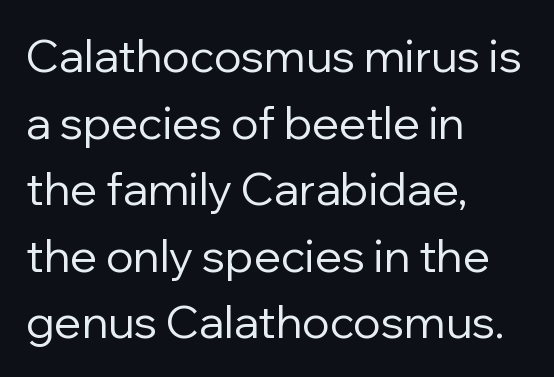
The image shows 45 px regular-weight sans-serif type, upright; set left-aligned, normal line spacing (1.48x), normal letter spacing, not underlined; low stroke contrast and a medium x-height.
